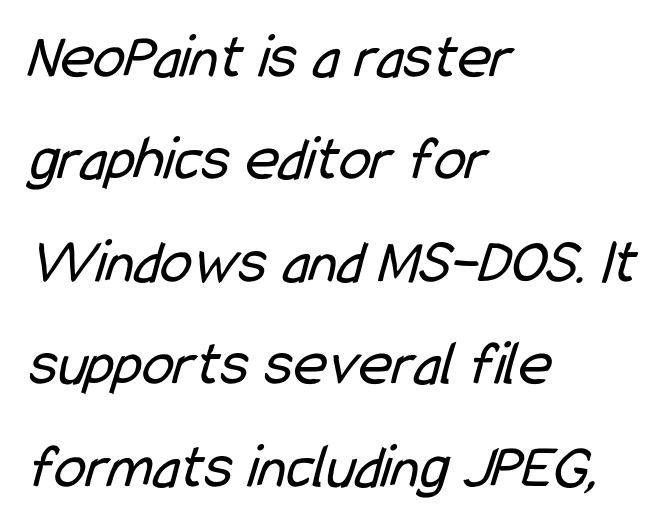
{"serif": "no", "bold": "no", "weight": "regular", "width": "condensed", "stroke_contrast": "low", "x_height": "medium", "monospaced": "no", "underline": "no", "align": "left", "line_spacing": "normal", "line_spacing_ratio": 1.6, "letter_spacing": "normal", "letter_spacing_em": 0.0, "glyph_px": 64}
